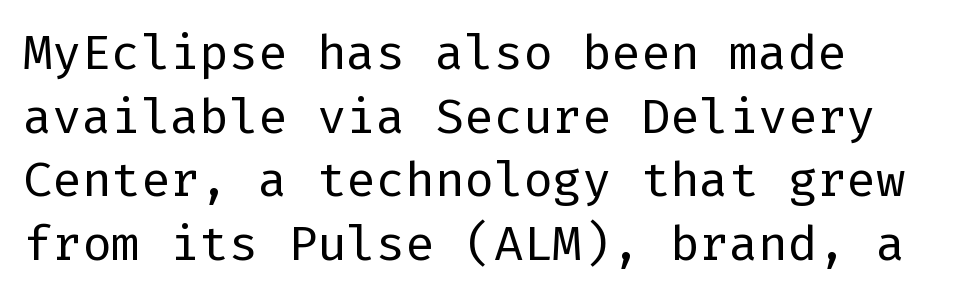
The image shows 49 px regular-weight sans-serif type, upright; set left-aligned, normal line spacing (1.3x), normal letter spacing, not underlined; low stroke contrast and a medium x-height.
